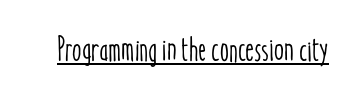
Tall strokes in this sample are plumb rather than angled. This sample has the flowing, uneven cadence of proportional lettering. The sample's only ornament is a line tracing under the words. Default kerning and tracking; the words read as compact shapes.
